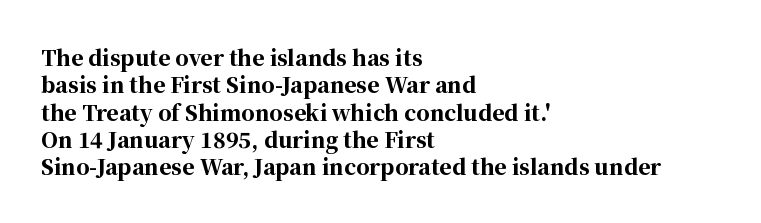
The rendering anchors every line to the left-hand side. This is the regular roman posture of the typeface. A normal amount of white space separates one row of letters from the next. The face used here is rendered with its standard letterfit. A clean baseline with only descenders dipping below it. The sample has been set heavy, in full bold.
